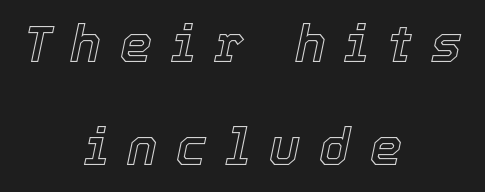
The image shows 51 px text type, italic (leaning right); set centered, loose line spacing (2.01x), unusually wide letter spacing (+0.37 em), not underlined; a medium x-height.
